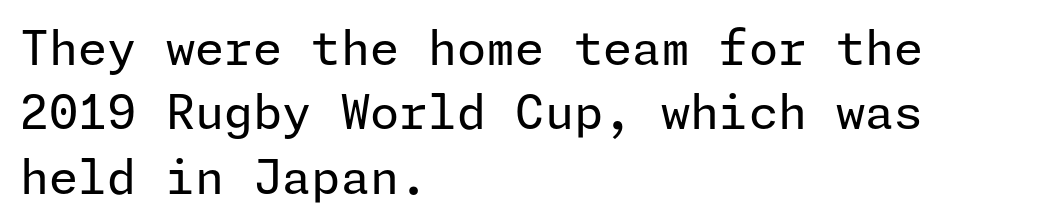
The image shows 47 px regular-weight sans-serif type, upright; set left-aligned, normal line spacing (1.37x), normal letter spacing, not underlined; low stroke contrast and a medium x-height.
